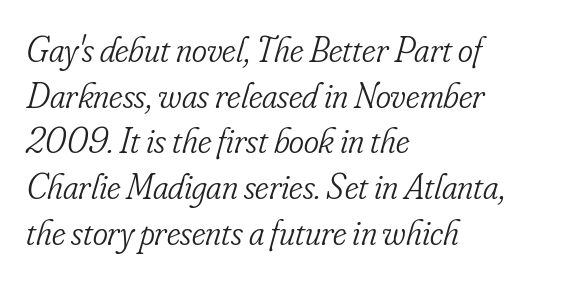
Notice how the passage keeps a crisp vertical edge on the left only. A typesetter would call this proportional, since set widths differ per character. Quick note: italic. A serif font was chosen for this passage. Stems and bowls with no extra thickness — not bold. The gap between lines stays unmarked.
